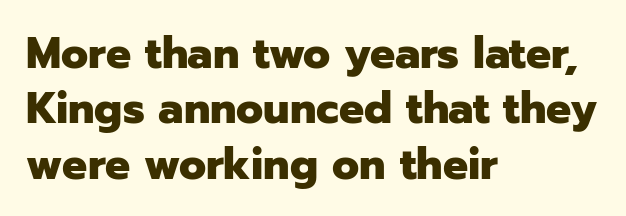
{"serif": "no", "italic": "no", "bold": "yes", "weight": "heavy", "width": "normal", "stroke_contrast": "low", "x_height": "medium", "monospaced": "no", "underline": "no", "align": "left", "line_spacing": "normal", "line_spacing_ratio": 1.26, "letter_spacing": "normal", "letter_spacing_em": 0.0, "glyph_px": 44}
